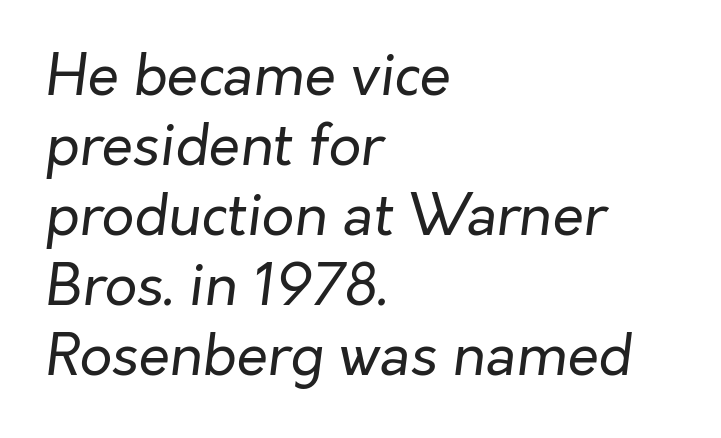
Q: Is the text bold? A: No.
Q: Is the text italic (slanted)? A: Yes, it leans right by about 7 degrees.
Q: Is the text underlined? A: No.
Q: How is the paragraph aligned? A: Left-aligned.
Q: Is the spacing between letters normal or unusually wide? A: Normal.
Q: Width (condensed, normal, or wide)? A: Normal.
Q: Stroke contrast? A: Low.
Q: x-height? A: Medium.
Q: Monospaced? A: No.
